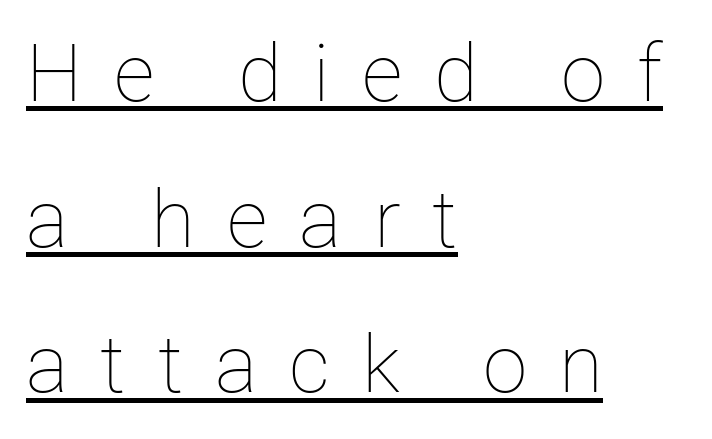
{"italic": "no", "bold": "no", "weight": "thin", "width": "normal", "stroke_contrast": "low", "x_height": "medium", "monospaced": "no", "underline": "yes", "align": "left", "line_spacing_ratio": 1.82, "letter_spacing": "wide", "letter_spacing_em": 0.4, "glyph_px": 80}
